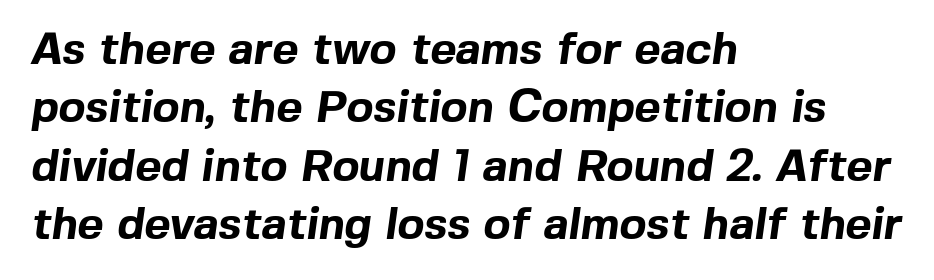
{"serif": "no", "bold": "yes", "weight": "bold", "width": "normal", "x_height": "medium", "monospaced": "no", "underline": "no", "align": "left", "line_spacing": "normal", "line_spacing_ratio": 1.3, "letter_spacing": "normal", "letter_spacing_em": 0.0, "glyph_px": 45}
